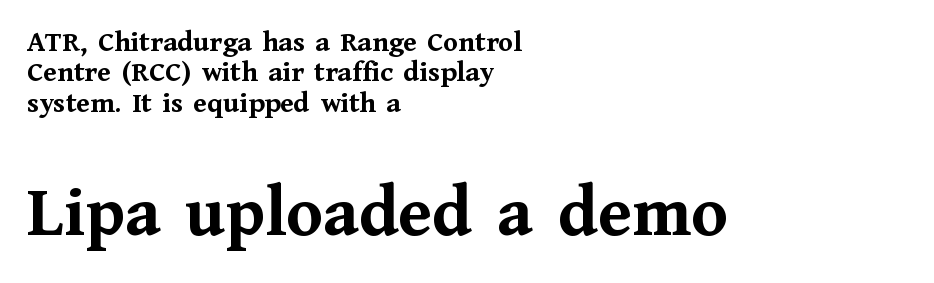
{"serif": "yes", "italic": "no", "bold": "yes", "weight": "semibold", "width": "normal", "stroke_contrast": "medium", "x_height": "medium", "monospaced": "no", "underline": "no", "align": "left", "line_spacing": "tight", "line_spacing_ratio": 1.01, "letter_spacing": "normal", "letter_spacing_em": 0.0, "larger_block": "second", "size_ratio": 2.47, "glyph_px": 74}
